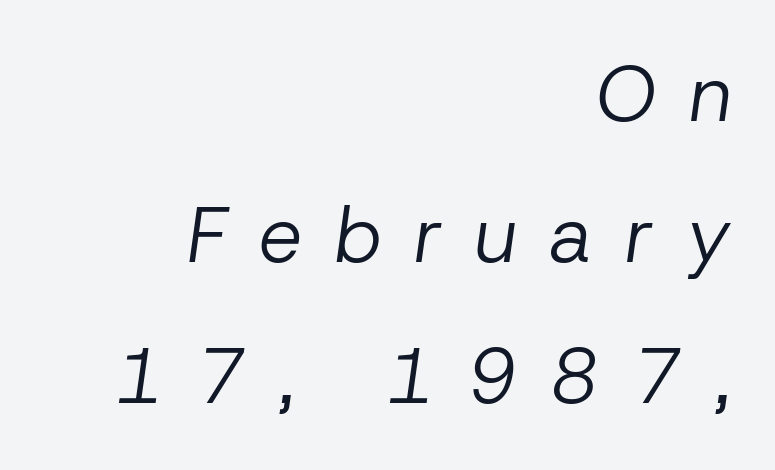
Q: Is the text bold? A: No.
Q: Is the text italic (slanted)? A: Yes, it leans right by about 8 degrees.
Q: Is the text underlined? A: No.
Q: How is the paragraph aligned? A: Right-aligned.
Q: Is the spacing between letters normal or unusually wide? A: Unusually wide.
Q: Width (condensed, normal, or wide)? A: Normal.
Q: Stroke contrast? A: Low.
Q: x-height? A: Medium.
Q: Monospaced? A: No.
